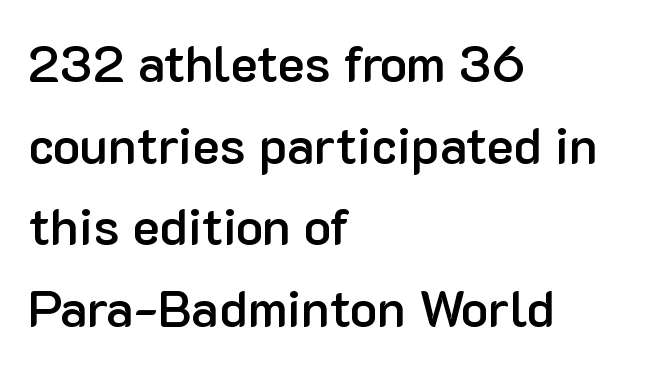
{"serif": "no", "italic": "no", "bold": "semi", "weight": "semibold", "width": "normal", "stroke_contrast": "low", "x_height": "medium", "monospaced": "no", "underline": "no", "align": "left", "line_spacing": "normal", "line_spacing_ratio": 1.6, "letter_spacing": "normal", "letter_spacing_em": 0.0, "glyph_px": 51}
